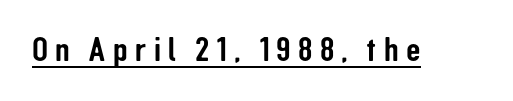
Does extra space separate the letters? Yes, quite a lot of it. What decoration does the sample have? An underline. These lines are rendered in a variable-pitch font. It's the straight-up-and-down kind of type.
